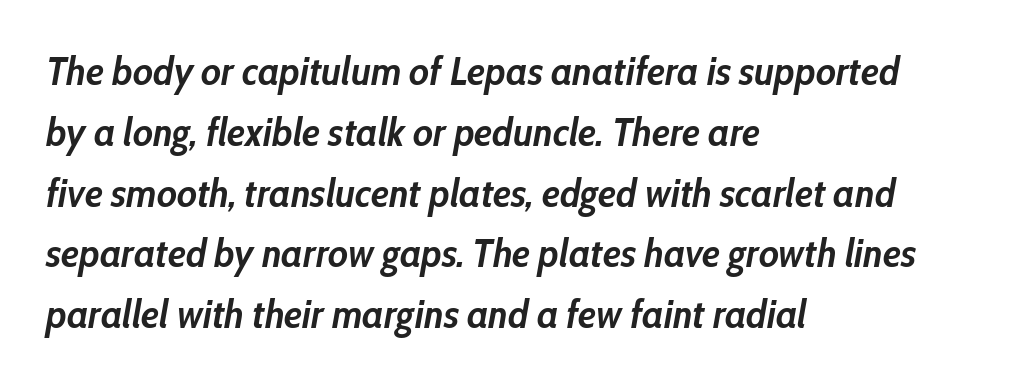
The letters are bold, with thick, heavy strokes. Notice how the passage keeps a crisp vertical edge on the left only. How are the letters spaced? Ordinarily, with no added tracking. The face used here has a pronounced slope to its letters. Glance below the letters and you will spot only blank space. The passage shown stacks its lines at a standard gap.
